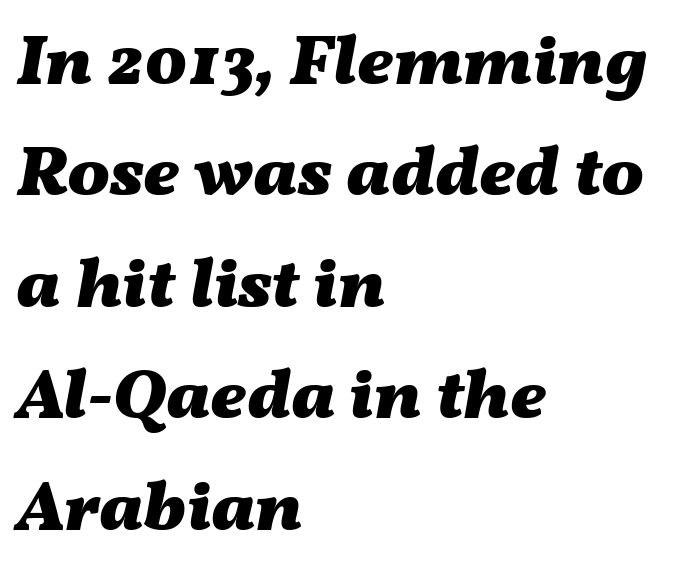
Leading matches the norm, producing a regular column. Between one letter and the next there's only the usual sliver of space. Anything drawn beneath the words? Only blank space. Bold? Absolutely — the strokes are thick and heavy.
